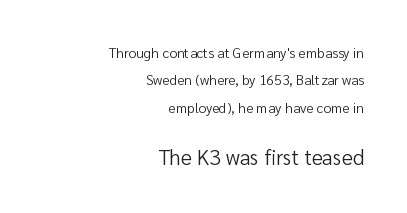
Q: Is the text bold? A: No.
Q: Is the text italic (slanted)? A: No, it is upright.
Q: Is the text underlined? A: No.
Q: How is the paragraph aligned? A: Right-aligned.
Q: Is the spacing between letters normal or unusually wide? A: Normal.
Q: Is the spacing between lines tight, normal or loose? A: Loose.
Q: Which block of text is set in a larger size, the first (top) or the second (bottom)? A: The second (bottom) one.
